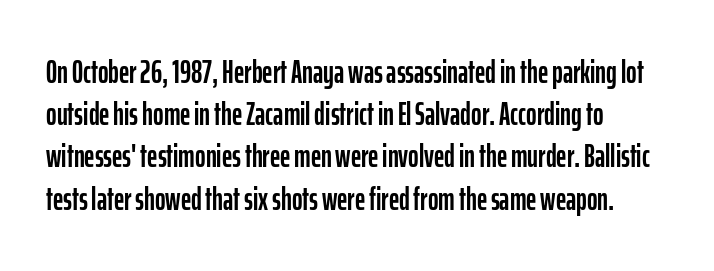
The image shows 32 px condensed sans-serif type, upright; set left-aligned, normal line spacing (1.32x), normal letter spacing, not underlined; low stroke contrast and a medium x-height.
